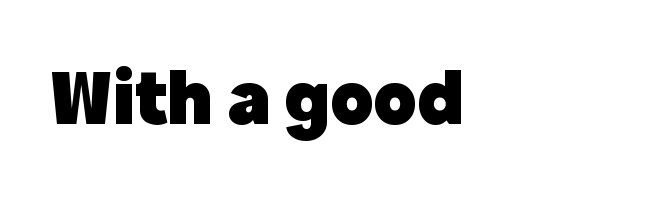
Q: Is the text bold? A: Yes.
Q: Is the text italic (slanted)? A: No, it is upright.
Q: Is the typeface a serif or a sans-serif typeface? A: Sans-serif.
Q: Is the text underlined? A: No.
Q: Is the spacing between letters normal or unusually wide? A: Normal.
Q: Width (condensed, normal, or wide)? A: Normal.
Q: x-height? A: Medium.
Q: Monospaced? A: No.
